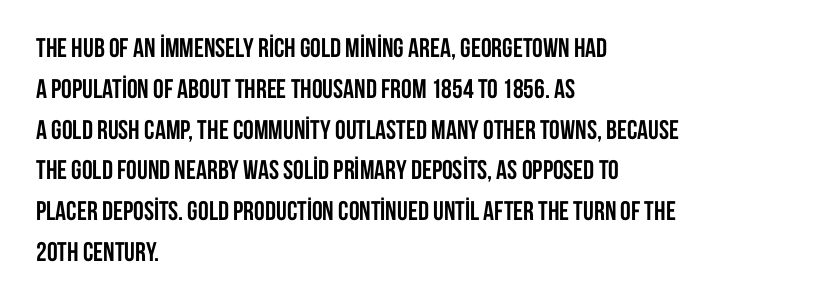
Q: Is the text bold? A: Yes.
Q: Is the text italic (slanted)? A: No, it is upright.
Q: Is the text underlined? A: No.
Q: How is the paragraph aligned? A: Left-aligned.
Q: Is the spacing between letters normal or unusually wide? A: Normal.
Q: Is the spacing between lines tight, normal or loose? A: Normal.
